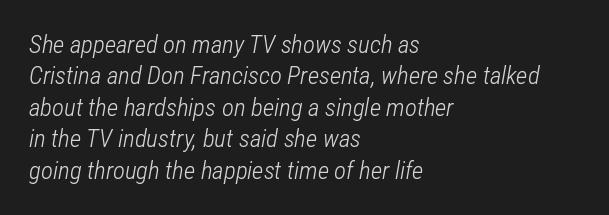
{"italic": "yes", "lean": "right", "slant_degrees": 12, "bold": "no", "underline": "no", "align": "left", "line_spacing": "normal", "line_spacing_ratio": 1.26, "letter_spacing": "normal", "letter_spacing_em": 0.0, "glyph_px": 25}
